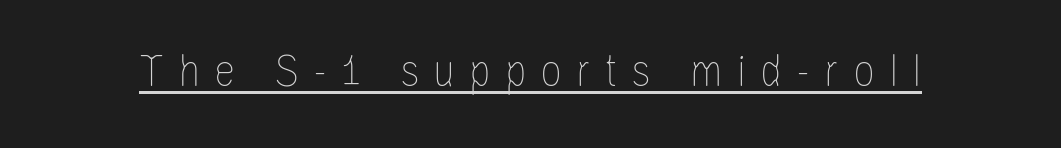
The image shows 48 px thin, condensed type, upright; set unusually wide letter spacing (+0.29 em), underlined; low stroke contrast and a large x-height.
